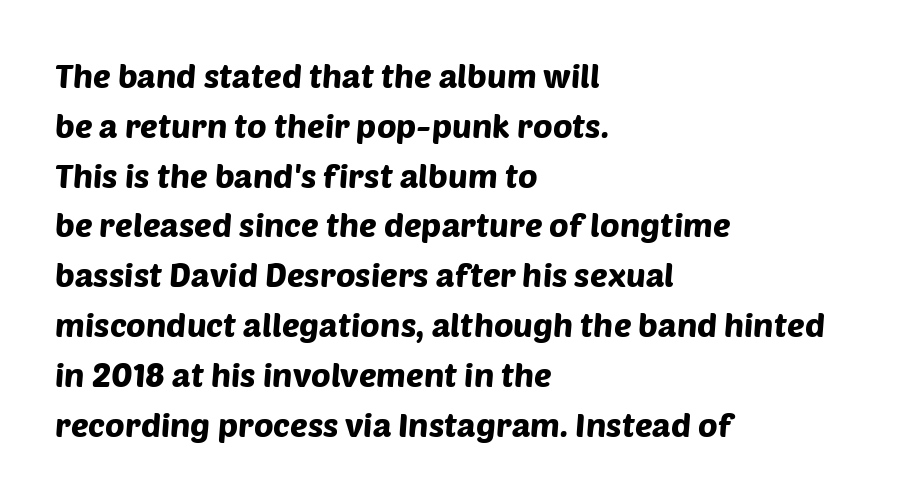
{"serif": "no", "width": "normal", "stroke_contrast": "low", "x_height": "large", "monospaced": "no", "underline": "no", "align": "left", "line_spacing": "normal", "line_spacing_ratio": 1.51, "letter_spacing": "normal", "letter_spacing_em": 0.0, "glyph_px": 33}
